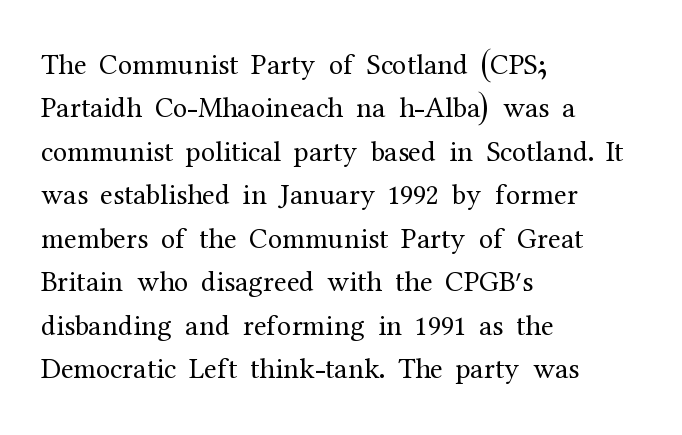
The image shows 29 px regular-weight serif type, upright; set left-aligned, normal line spacing (1.5x), normal letter spacing, not underlined; medium stroke contrast and a medium x-height.
